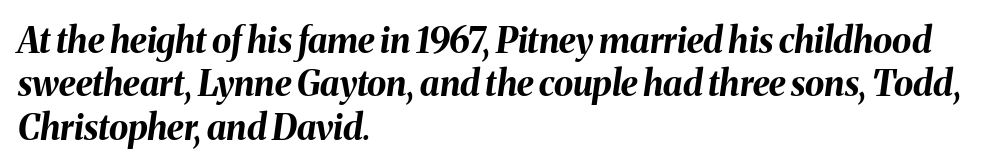
Q: Is the text bold? A: Yes.
Q: Is the text italic (slanted)? A: Yes, it leans right by about 8 degrees.
Q: Is the text underlined? A: No.
Q: How is the paragraph aligned? A: Left-aligned.
Q: Is the spacing between letters normal or unusually wide? A: Normal.
Q: Width (condensed, normal, or wide)? A: Normal.
Q: Stroke contrast? A: Medium.
Q: x-height? A: Medium.
Q: Monospaced? A: No.
